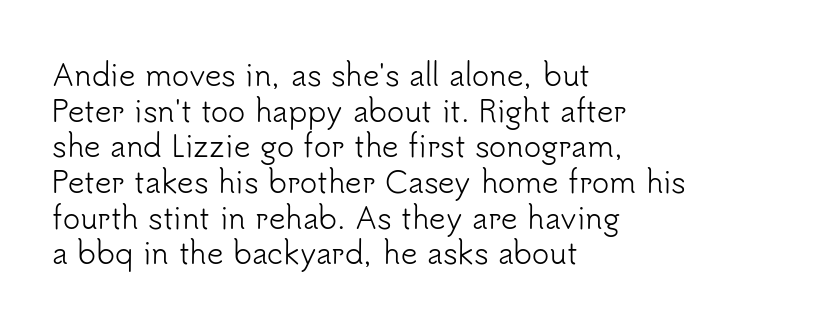
These lines keep a tight, regular rhythm from letter to letter. The rendering anchors every line to the left-hand side. Type style note: lacks serifs. The typeface has the unassuming heft of standard copy or less. Rule under the text: the space is simply empty.
